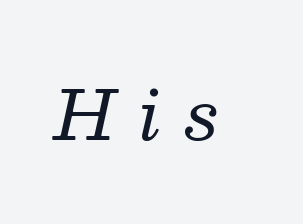
Q: Is the text bold? A: No.
Q: Is the text italic (slanted)? A: Yes, it leans right by about 13 degrees.
Q: Is the typeface a serif or a sans-serif typeface? A: Serif.
Q: Is the text underlined? A: No.
Q: Is the spacing between letters normal or unusually wide? A: Unusually wide.
Q: Width (condensed, normal, or wide)? A: Normal.
Q: Stroke contrast? A: Medium.
Q: x-height? A: Medium.
Q: Monospaced? A: No.
